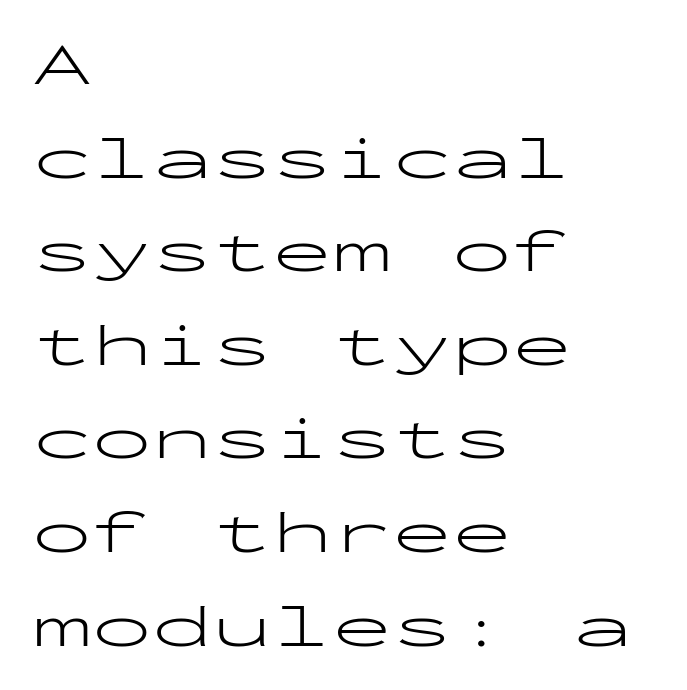
{"serif": "no", "italic": "no", "bold": "no", "weight": "light", "width": "wide", "stroke_contrast": "low", "x_height": "medium", "monospaced": "yes", "underline": "no", "align": "left", "line_spacing": "normal", "line_spacing_ratio": 1.56, "letter_spacing": "normal", "letter_spacing_em": 0.0, "glyph_px": 60}
